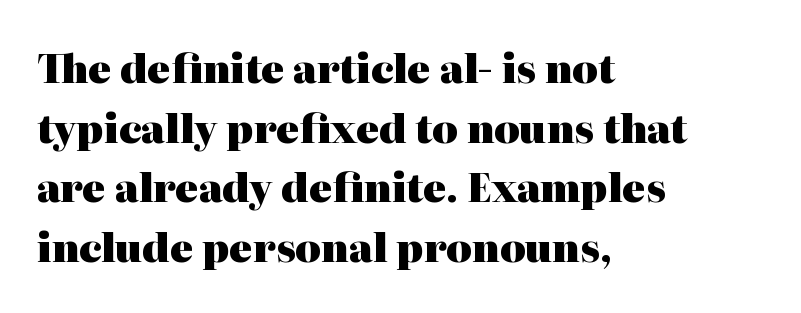
{"serif": "yes", "italic": "no", "bold": "yes", "weight": "heavy", "width": "normal", "stroke_contrast": "high", "x_height": "medium", "monospaced": "no", "underline": "no", "align": "left", "line_spacing": "normal", "line_spacing_ratio": 1.53, "letter_spacing": "normal", "letter_spacing_em": 0.0, "glyph_px": 39}
